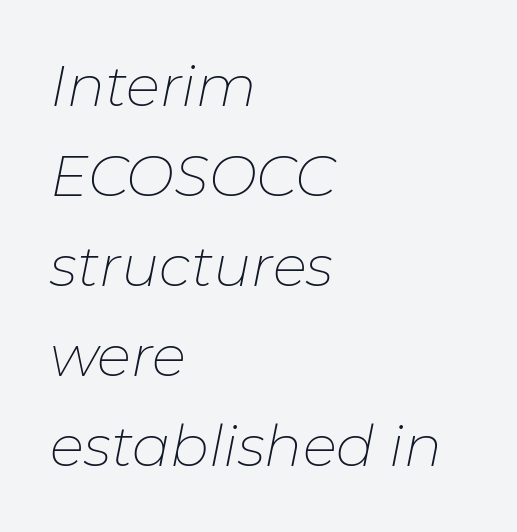
{"italic": "yes", "lean": "right", "slant_degrees": 11, "bold": "no", "weight": "thin", "width": "normal", "stroke_contrast": "low", "x_height": "medium", "monospaced": "no", "underline": "no", "align": "left", "line_spacing": "normal", "line_spacing_ratio": 1.58, "letter_spacing": "normal", "letter_spacing_em": 0.0, "glyph_px": 57}
